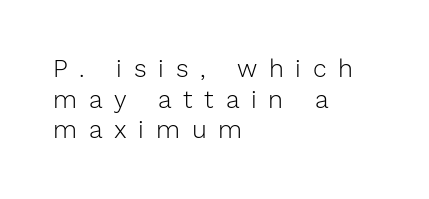
The setting favours the left margin, as ordinary paragraphs usually do. Just letters on the line, the space beneath them empty. Spacing between characters has been opened up far beyond the box default. Weight: in the light-to-regular range. Characters remain perfectly vertical along every line.
